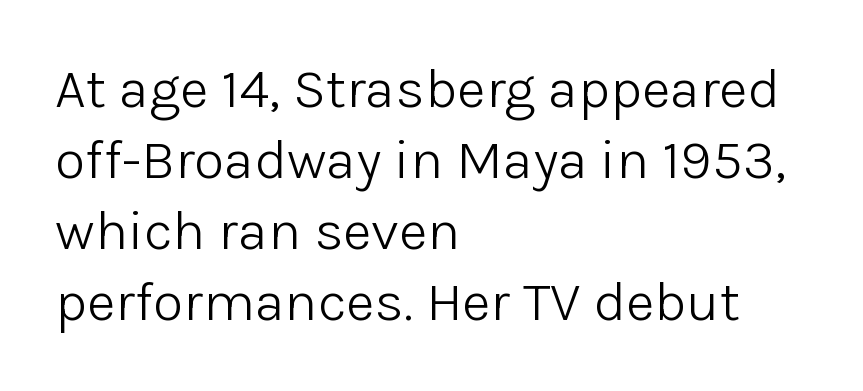
The image shows 56 px light sans-serif type, upright; set left-aligned, normal line spacing (1.27x), normal letter spacing, not underlined; low stroke contrast and a medium x-height.
